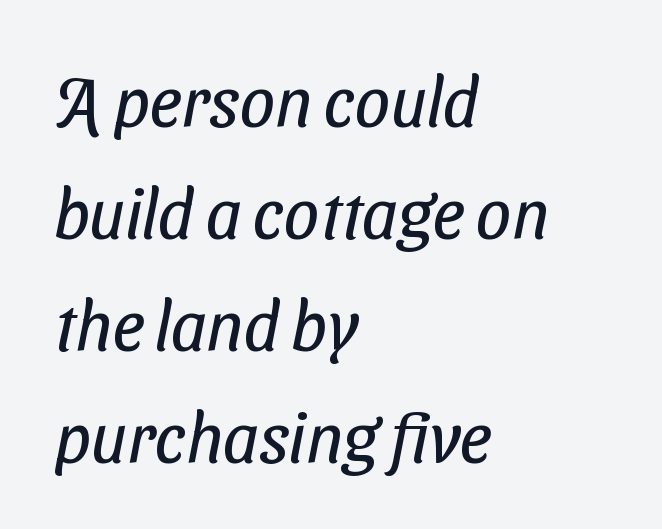
The image shows 70 px regular-weight, condensed sans-serif type; set left-aligned, normal line spacing (1.6x), normal letter spacing, not underlined; low stroke contrast and a medium x-height.
